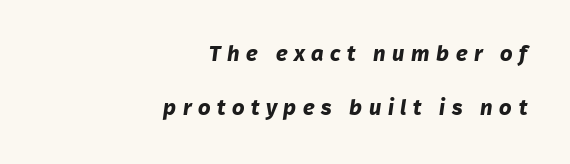
Q: Is the text bold? A: Yes.
Q: Is the text underlined? A: No.
Q: How is the paragraph aligned? A: Right-aligned.
Q: Is the spacing between letters normal or unusually wide? A: Unusually wide.
Q: Is the spacing between lines tight, normal or loose? A: Loose.
